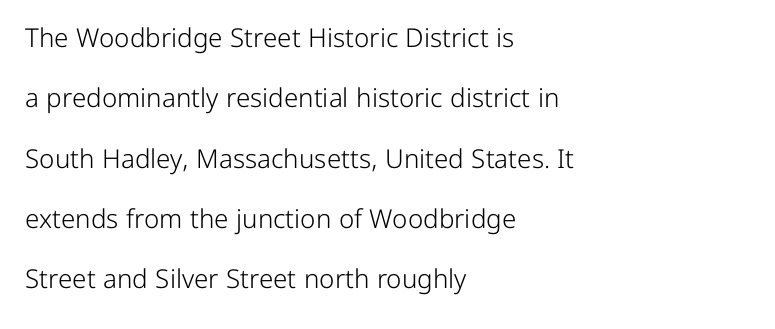
The image shows 26 px text type, upright; set left-aligned, loose line spacing (2.32x), normal letter spacing, not underlined.
